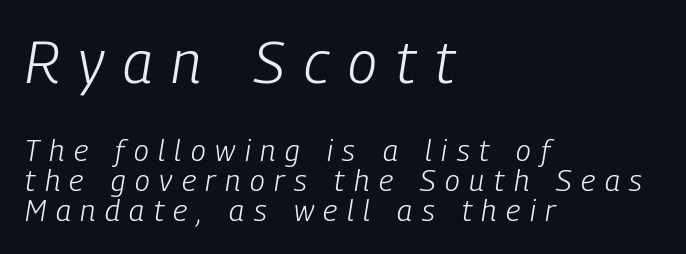
{"italic": "yes", "lean": "right", "slant_degrees": 9, "bold": "no", "weight": "light", "width": "condensed", "stroke_contrast": "low", "x_height": "medium", "monospaced": "no", "underline": "no", "align": "left", "line_spacing": "tight", "line_spacing_ratio": 1.0, "letter_spacing": "wide", "letter_spacing_em": 0.32, "larger_block": "first", "size_ratio": 1.97, "glyph_px": 59}
